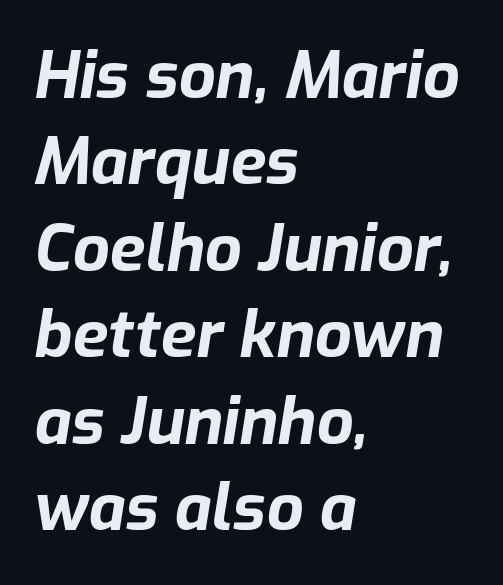
Q: Is the text bold? A: Yes.
Q: Is the text italic (slanted)? A: Yes, it leans right by about 9 degrees.
Q: Is the text underlined? A: No.
Q: How is the paragraph aligned? A: Left-aligned.
Q: Is the spacing between letters normal or unusually wide? A: Normal.
Q: Is the spacing between lines tight, normal or loose? A: Normal.
Q: Width (condensed, normal, or wide)? A: Normal.
Q: Stroke contrast? A: Low.
Q: x-height? A: Medium.
Q: Monospaced? A: No.
